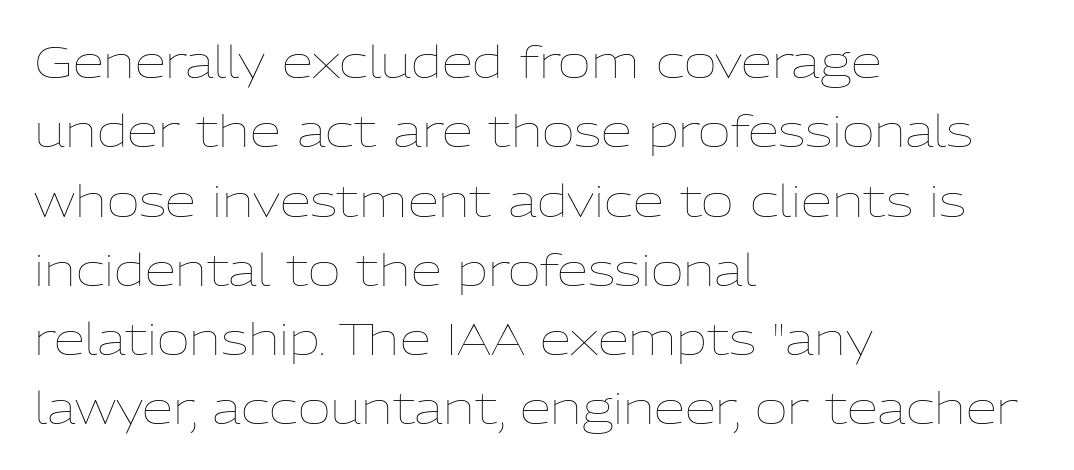
The image shows 45 px thin type, upright; set left-aligned, normal line spacing (1.54x), normal letter spacing, not underlined; low stroke contrast and a medium x-height.
